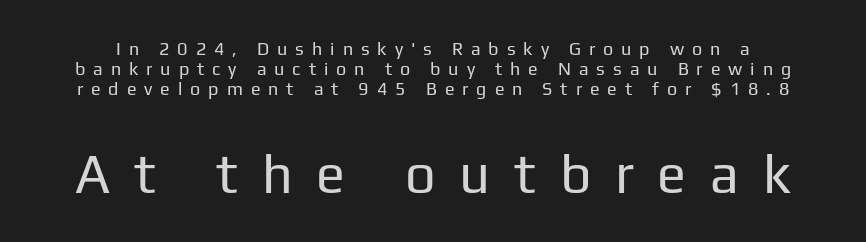
The image shows 54 px regular-weight sans-serif type, upright; set tight line spacing (1.1x), unusually wide letter spacing (+0.44 em), not underlined; the second (bottom) block is 3.0x larger; low stroke contrast and a medium x-height.
